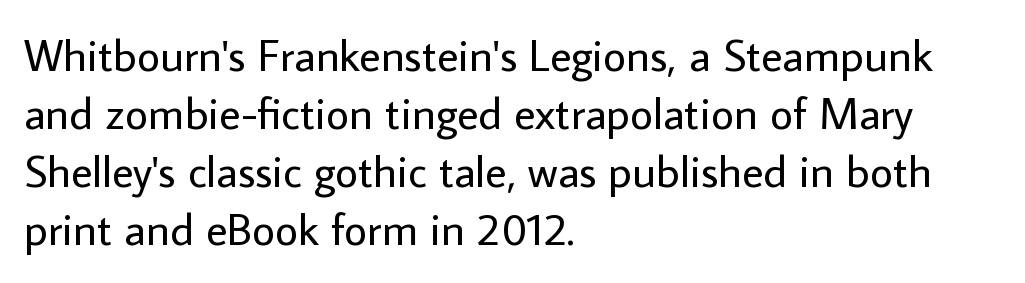
The specimen reads as upright at a glance. Line starts are locked; line ends wander. You could not count columns in this text — the font is proportionally spaced. Glyph-to-glyph distance matches everyday printed text. The font sits on the lighter half of the weight spectrum, regular included. The letters carry no serifs — their stems end cleanly without finishing strokes.
